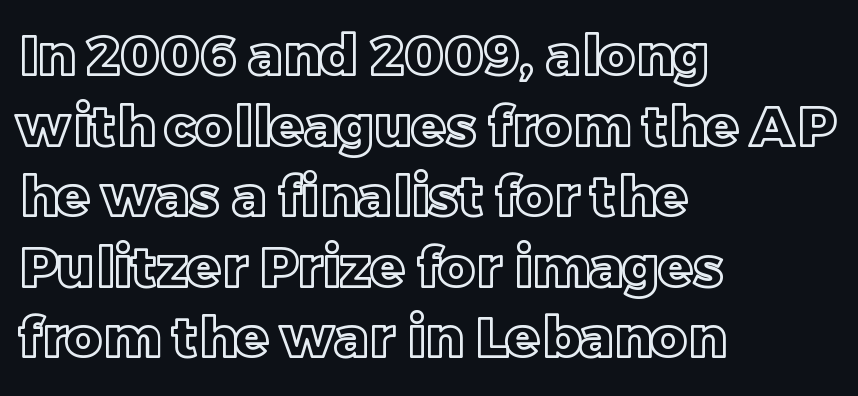
Q: Is the text italic (slanted)? A: No, it is upright.
Q: Is the text underlined? A: No.
Q: How is the paragraph aligned? A: Left-aligned.
Q: Is the spacing between letters normal or unusually wide? A: Normal.
Q: Is the spacing between lines tight, normal or loose? A: Normal.
Q: Width (condensed, normal, or wide)? A: Normal.
Q: x-height? A: Large.
Q: Monospaced? A: No.
